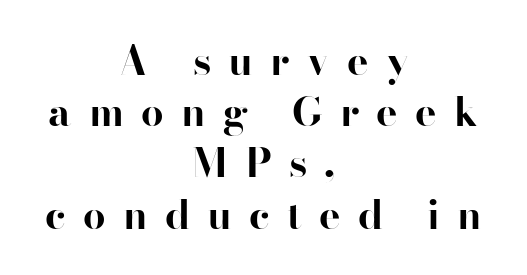
The image shows 40 px bold sans-serif type, upright; set centered, normal line spacing (1.28x), unusually wide letter spacing (+0.43 em), not underlined; high stroke contrast and a small x-height.
